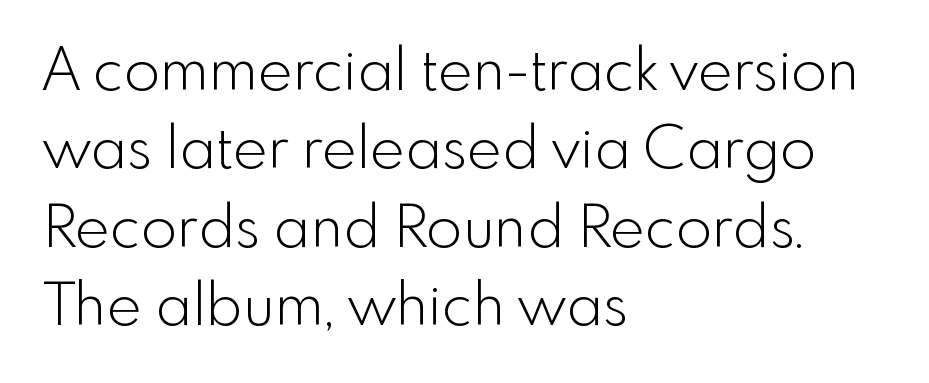
The image shows 59 px light sans-serif type, upright; set left-aligned, normal line spacing (1.33x), normal letter spacing, not underlined; a small x-height.
